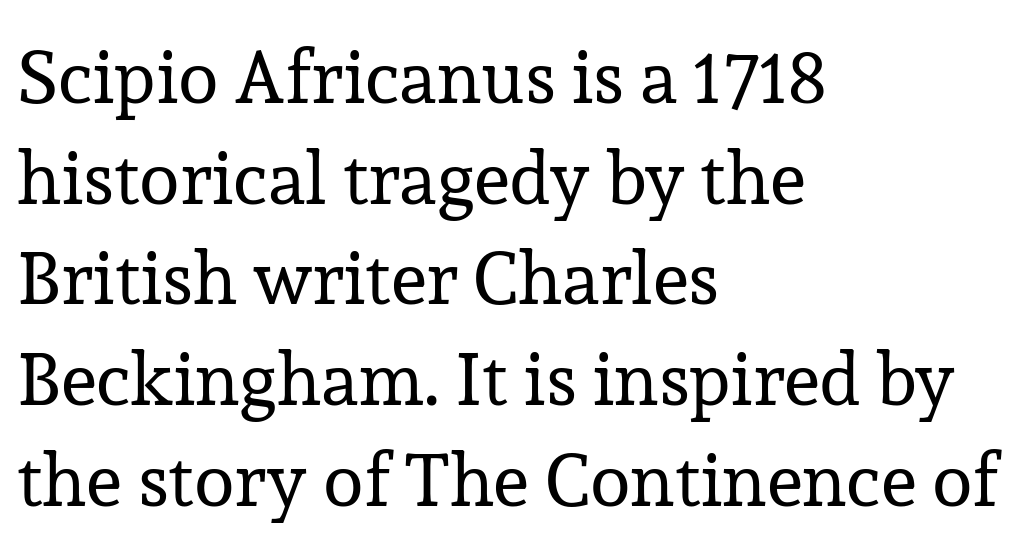
{"serif": "yes", "italic": "no", "bold": "no", "weight": "regular", "width": "normal", "stroke_contrast": "low", "x_height": "medium", "monospaced": "no", "underline": "no", "align": "left", "line_spacing": "normal", "line_spacing_ratio": 1.36, "letter_spacing": "normal", "letter_spacing_em": 0.0, "glyph_px": 74}
